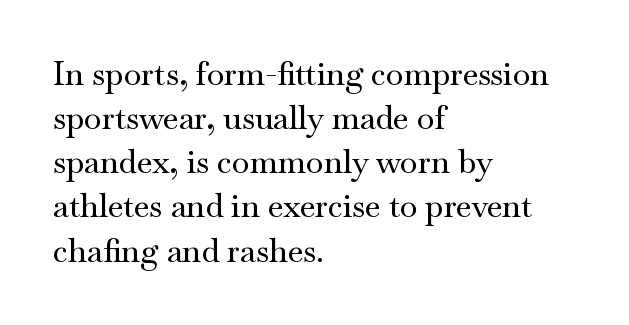
Q: Is the text italic (slanted)? A: No, it is upright.
Q: Is the typeface a serif or a sans-serif typeface? A: Serif.
Q: Is the text underlined? A: No.
Q: How is the paragraph aligned? A: Left-aligned.
Q: Is the spacing between letters normal or unusually wide? A: Normal.
Q: Is the spacing between lines tight, normal or loose? A: Normal.
Q: Width (condensed, normal, or wide)? A: Wide.
Q: Stroke contrast? A: Medium.
Q: x-height? A: Small.
Q: Monospaced? A: No.
